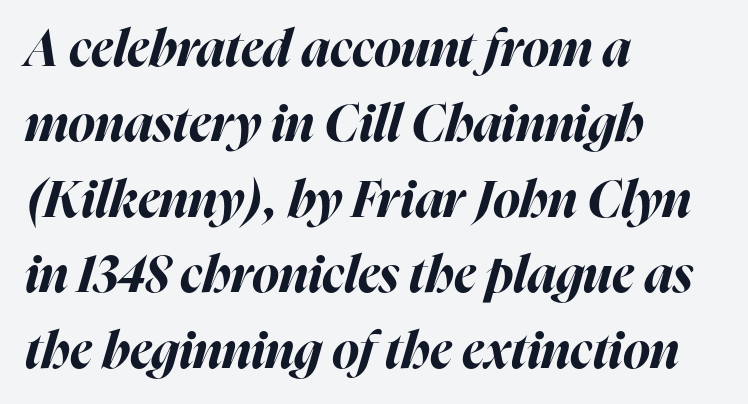
The image shows 51 px bold type, italic (leaning right); set left-aligned, normal line spacing (1.48x), normal letter spacing, not underlined; high stroke contrast and a medium x-height.
